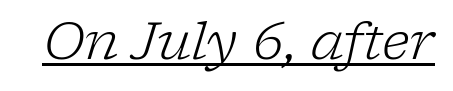
The image shows 52 px light serif type, italic (leaning right); set normal letter spacing, underlined; low stroke contrast and a medium x-height.
